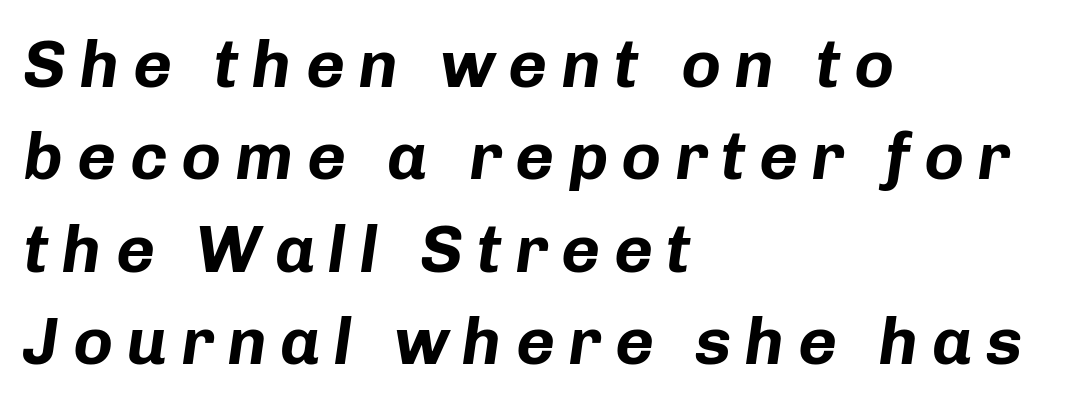
Q: Is the text bold? A: Yes.
Q: Is the text italic (slanted)? A: Yes, it leans right by about 8 degrees.
Q: Is the text underlined? A: No.
Q: How is the paragraph aligned? A: Left-aligned.
Q: Is the spacing between letters normal or unusually wide? A: Unusually wide.
Q: Is the spacing between lines tight, normal or loose? A: Normal.
Q: Width (condensed, normal, or wide)? A: Normal.
Q: Stroke contrast? A: Low.
Q: x-height? A: Medium.
Q: Monospaced? A: No.
